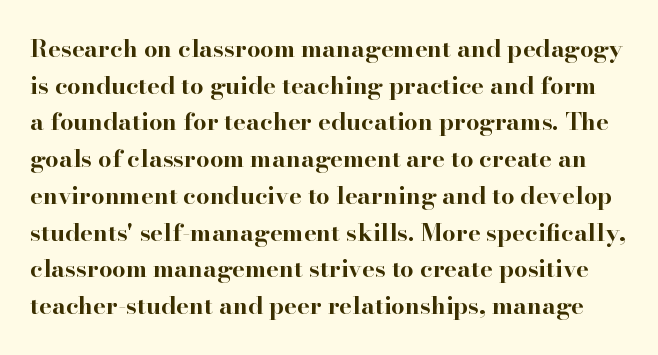
The image shows 24 px bold type, upright; set normal line spacing (1.53x), normal letter spacing, not underlined.
